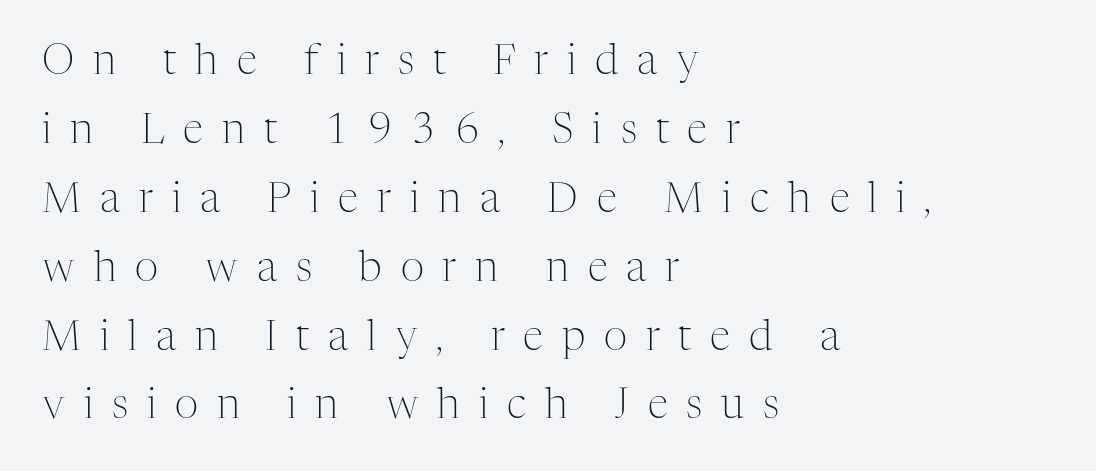
{"serif": "yes", "italic": "no", "bold": "no", "weight": "light", "width": "normal", "stroke_contrast": "medium", "x_height": "medium", "monospaced": "no", "underline": "no", "align": "left", "line_spacing": "normal", "line_spacing_ratio": 1.68, "letter_spacing": "wide", "letter_spacing_em": 0.46, "glyph_px": 41}
